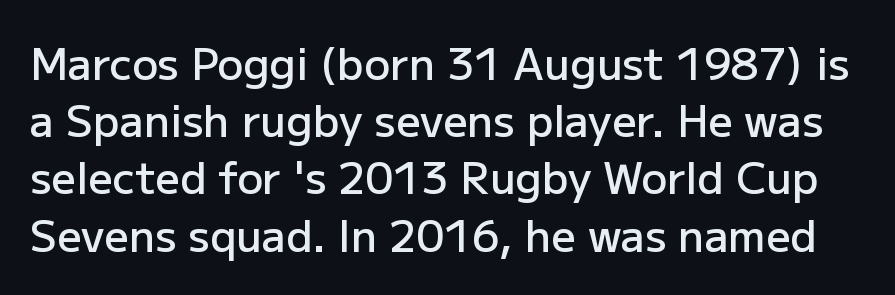
The image shows 43 px semibold sans-serif type, upright; set normal line spacing (1.33x), normal letter spacing, not underlined; low stroke contrast and a medium x-height.
